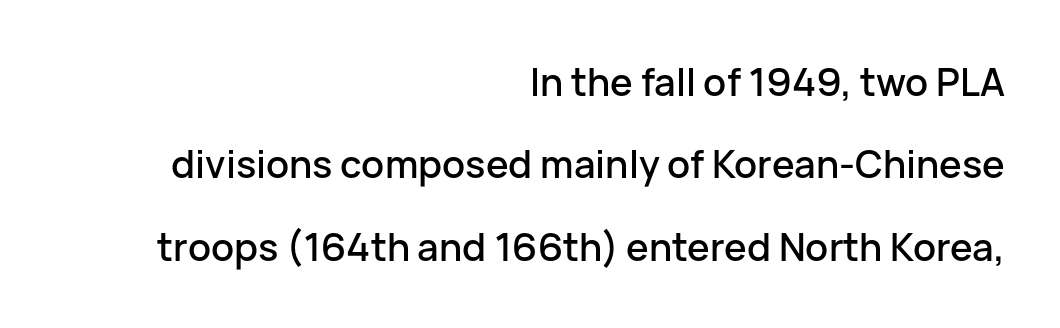
Q: Is the text italic (slanted)? A: No, it is upright.
Q: Is the typeface a serif or a sans-serif typeface? A: Sans-serif.
Q: Is the text underlined? A: No.
Q: How is the paragraph aligned? A: Right-aligned.
Q: Is the spacing between letters normal or unusually wide? A: Normal.
Q: Is the spacing between lines tight, normal or loose? A: Loose.
Q: Width (condensed, normal, or wide)? A: Normal.
Q: Stroke contrast? A: Low.
Q: x-height? A: Medium.
Q: Monospaced? A: No.
